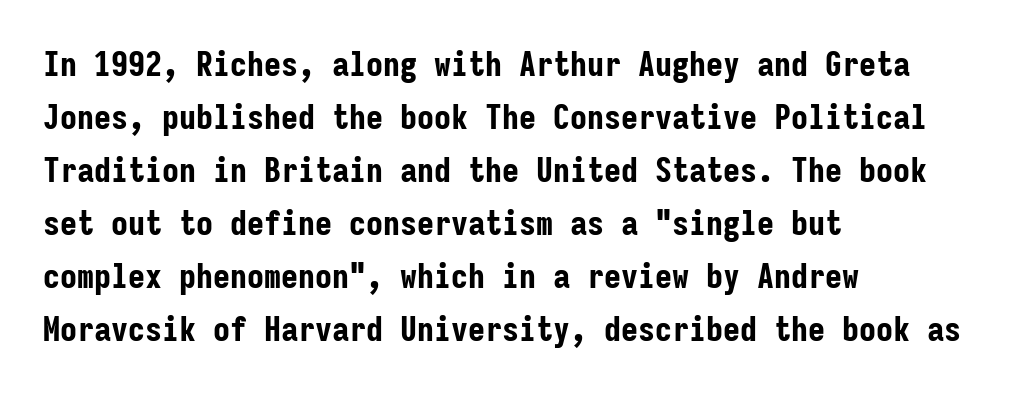
Q: Is the text bold? A: Yes.
Q: Is the text italic (slanted)? A: No, it is upright.
Q: Is the typeface a serif or a sans-serif typeface? A: Sans-serif.
Q: Is the text underlined? A: No.
Q: How is the paragraph aligned? A: Left-aligned.
Q: Is the spacing between letters normal or unusually wide? A: Normal.
Q: Is the spacing between lines tight, normal or loose? A: Normal.
Q: Width (condensed, normal, or wide)? A: Condensed.
Q: Stroke contrast? A: Low.
Q: x-height? A: Medium.
Q: Monospaced? A: Yes.
